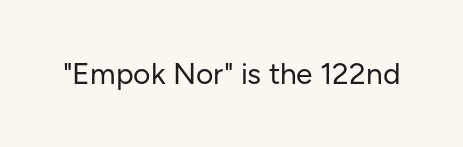
Q: Is the text bold? A: No.
Q: Is the text italic (slanted)? A: No, it is upright.
Q: Is the typeface a serif or a sans-serif typeface? A: Sans-serif.
Q: Is the text underlined? A: No.
Q: Is the spacing between letters normal or unusually wide? A: Normal.
Q: Width (condensed, normal, or wide)? A: Normal.
Q: Stroke contrast? A: Low.
Q: x-height? A: Medium.
Q: Monospaced? A: No.
